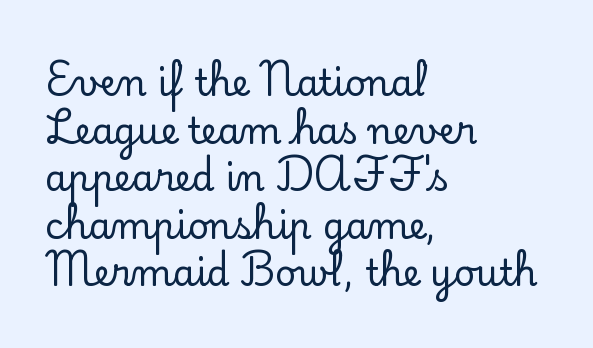
Typographically, this falls in the serif category. The gap between lines stays unmarked. The paragraph shown leans on its left margin. The face used here is proportionally spaced, like ordinary book or web type. The lettering stays uniformly vertical, giving the passage a roman look. The leading is moderate, giving the passage an even texture.
